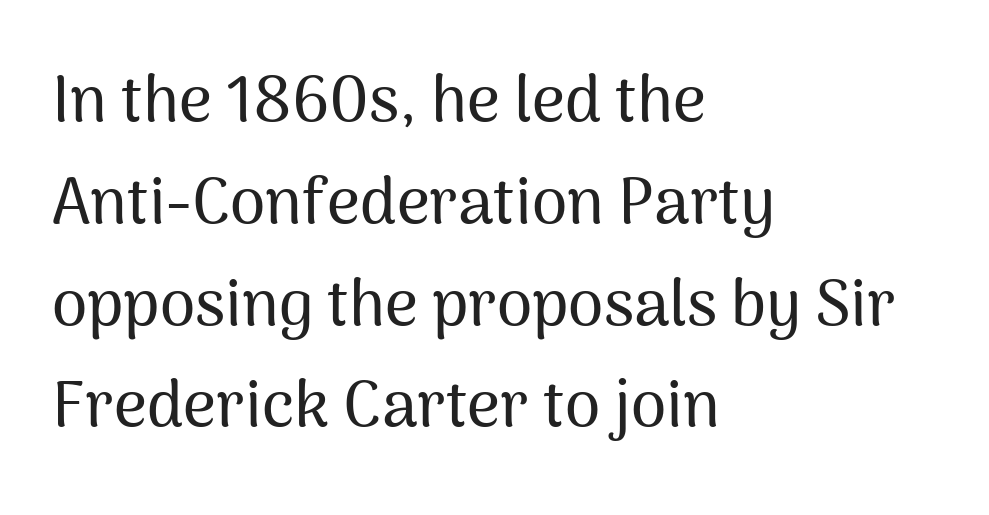
Q: Is the text italic (slanted)? A: No, it is upright.
Q: Is the typeface a serif or a sans-serif typeface? A: Sans-serif.
Q: Is the text underlined? A: No.
Q: How is the paragraph aligned? A: Left-aligned.
Q: Is the spacing between letters normal or unusually wide? A: Normal.
Q: Is the spacing between lines tight, normal or loose? A: Normal.
Q: Width (condensed, normal, or wide)? A: Normal.
Q: Stroke contrast? A: Medium.
Q: x-height? A: Medium.
Q: Monospaced? A: No.
